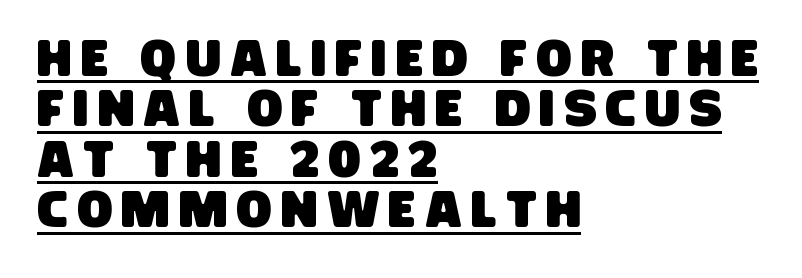
{"serif": "no", "width": "condensed", "stroke_contrast": "low", "x_height": "large", "monospaced": "no", "underline": "yes", "align": "left", "line_spacing": "tight", "line_spacing_ratio": 0.97, "glyph_px": 52}
